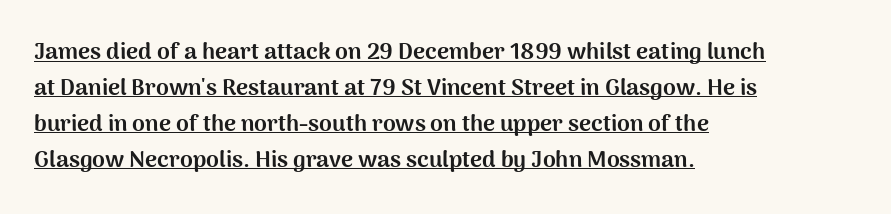
{"italic": "no", "bold": "yes", "underline": "yes", "align": "left", "line_spacing": "normal", "line_spacing_ratio": 1.56, "letter_spacing": "normal", "letter_spacing_em": 0.0, "glyph_px": 23}
